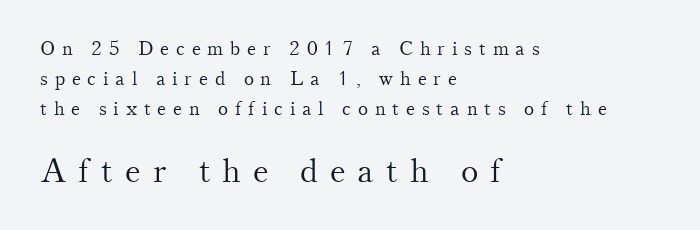
{"serif": "yes", "italic": "no", "bold": "no", "weight": "light", "width": "normal", "stroke_contrast": "medium", "x_height": "small", "monospaced": "no", "underline": "no", "align": "left", "line_spacing": "normal", "line_spacing_ratio": 1.57, "letter_spacing": "wide", "letter_spacing_em": 0.36, "larger_block": "second", "size_ratio": 1.74, "glyph_px": 33}
